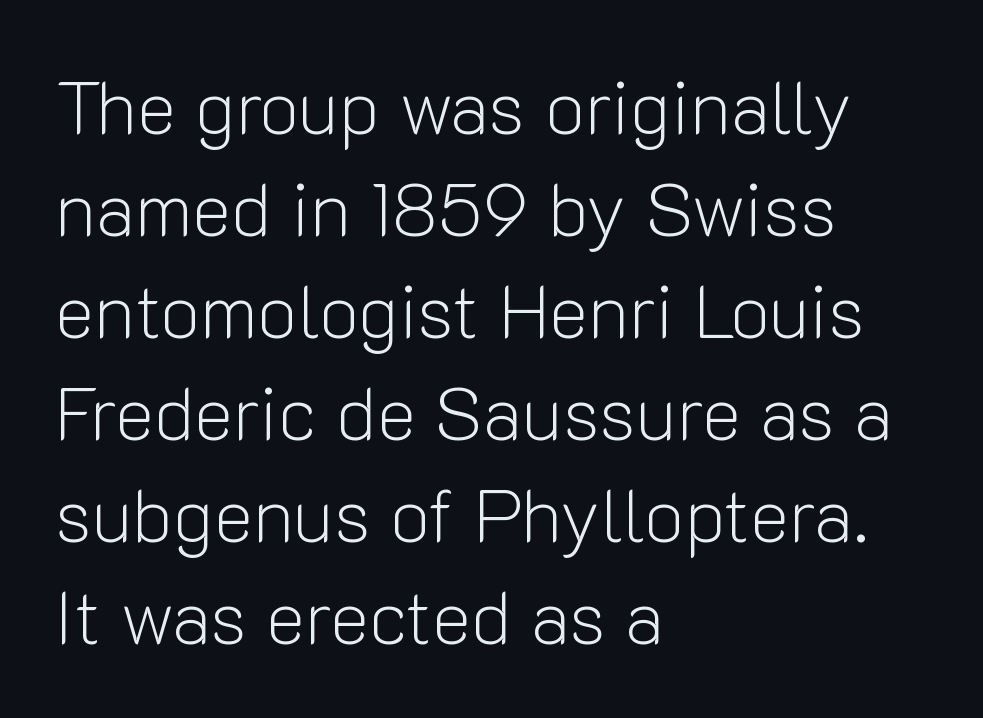
The image shows 75 px light sans-serif type, upright; set left-aligned, normal line spacing (1.36x), normal letter spacing, not underlined; low stroke contrast and a medium x-height.
